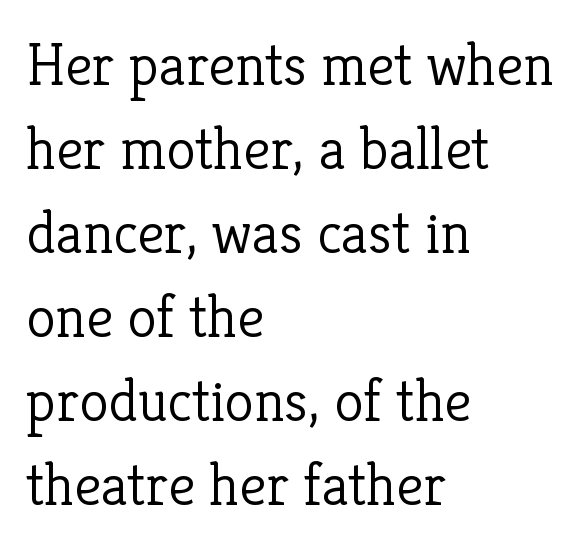
The image shows 60 px light serif type, upright; set left-aligned, normal line spacing (1.4x), normal letter spacing, not underlined; low stroke contrast and a medium x-height.
